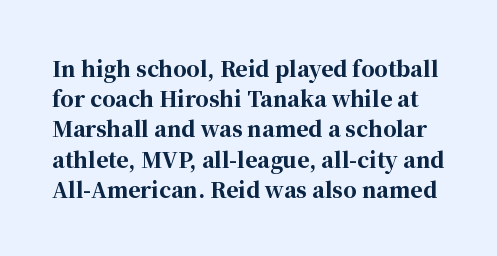
The image shows 21 px bold type, upright; set normal line spacing (1.44x), normal letter spacing, not underlined.
